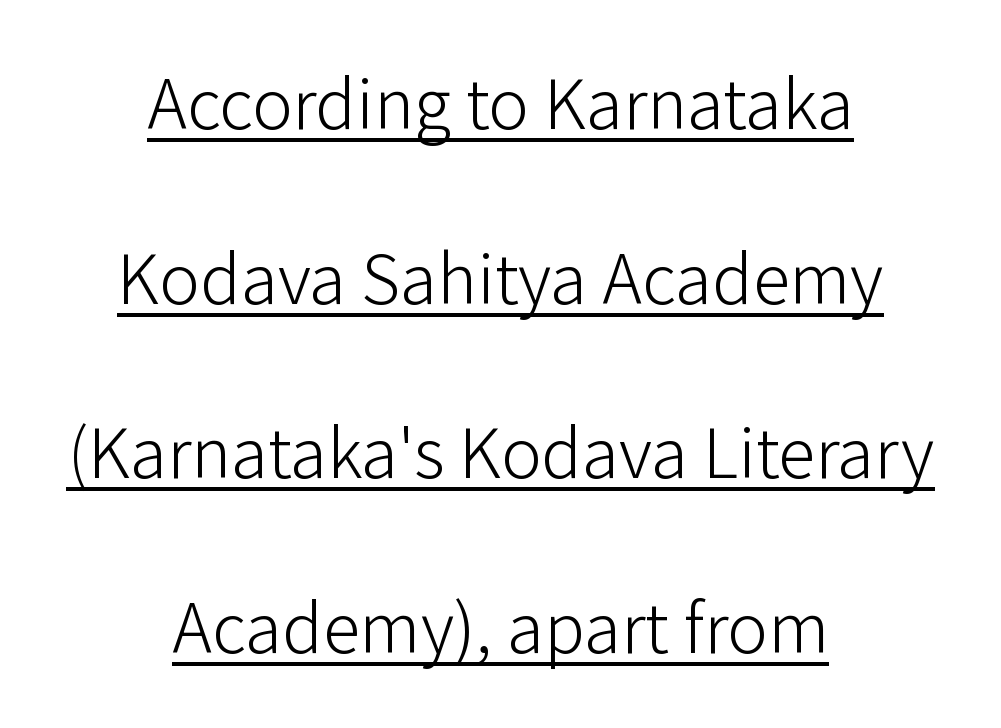
Proportional: the letters do not fall into vertical columns. The leading is generous, giving the passage an open texture. The characters display no serif detailing; their extremities are plain. This sample uses plain, unmodified letter spacing. The lines are quadded center. Quick note: underline on.
